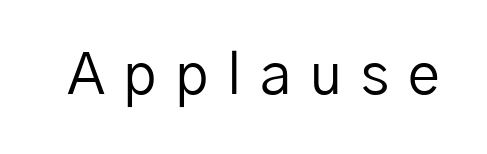
{"serif": "no", "italic": "no", "bold": "no", "weight": "regular", "width": "normal", "stroke_contrast": "low", "x_height": "medium", "monospaced": "no", "underline": "no", "letter_spacing": "wide", "letter_spacing_em": 0.33, "glyph_px": 57}
